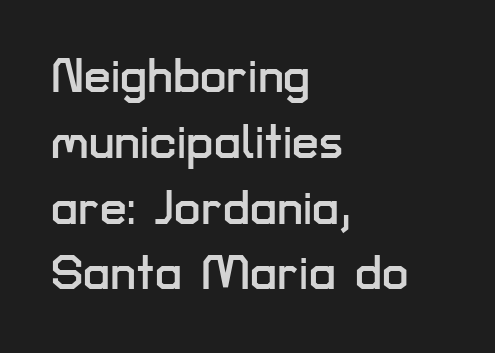
{"serif": "no", "italic": "no", "width": "normal", "stroke_contrast": "low", "x_height": "medium", "monospaced": "no", "underline": "no", "align": "left", "line_spacing": "normal", "line_spacing_ratio": 1.37, "letter_spacing": "normal", "letter_spacing_em": 0.0, "glyph_px": 48}
